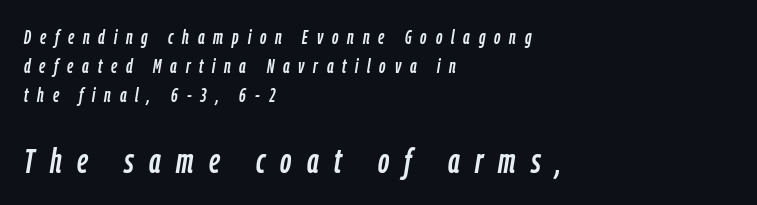
{"italic": "yes", "lean": "right", "slant_degrees": 9, "width": "condensed", "stroke_contrast": "low", "x_height": "medium", "monospaced": "no", "underline": "no", "align": "left", "line_spacing": "normal", "line_spacing_ratio": 1.45, "letter_spacing": "wide", "letter_spacing_em": 0.44, "larger_block": "second", "size_ratio": 1.75, "glyph_px": 35}
